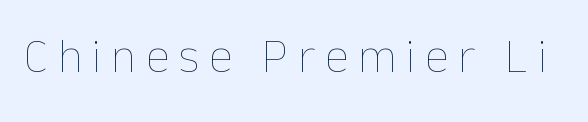
Q: Is the text bold? A: No.
Q: Is the text italic (slanted)? A: No, it is upright.
Q: Is the text underlined? A: No.
Q: Is the spacing between letters normal or unusually wide? A: Unusually wide.
Q: Width (condensed, normal, or wide)? A: Normal.
Q: Stroke contrast? A: Low.
Q: x-height? A: Medium.
Q: Monospaced? A: No.
